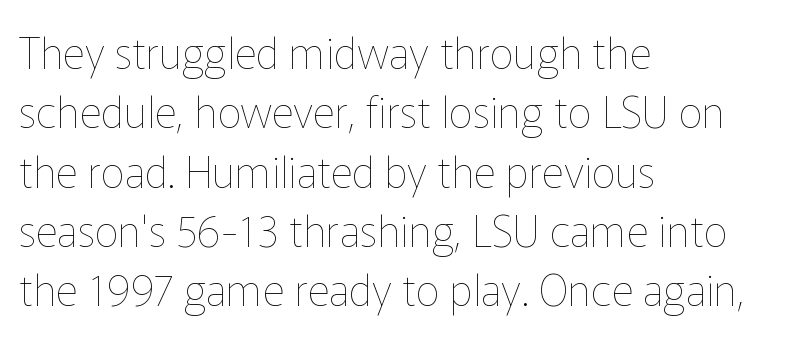
Unlike italic type, these characters show no tilt at all. Compared with typical body copy, the letter spacing here is the same. Quick note: interline space is typical. Beneath every word, the page is bare.
